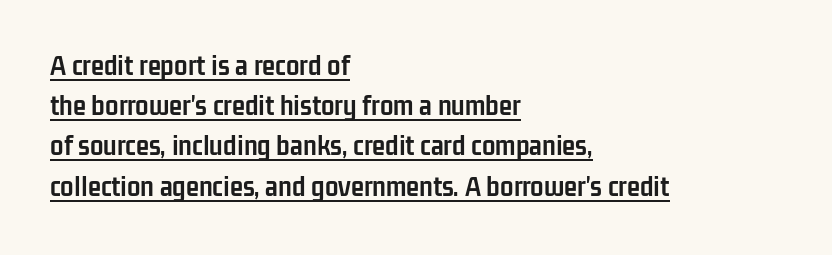
Posture: straight, roman, zero tilt. Normally led — the rows are evenly, conventionally spaced. This sample has the flowing, uneven cadence of proportional lettering. Stroke thickness is high; the sample reads as a true bold. The text block is weighted toward the left margin, trailing off unevenly rightward. The rendering keeps characters at their native spacing.
